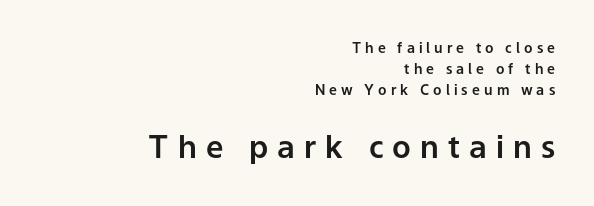
{"serif": "no", "italic": "no", "width": "normal", "stroke_contrast": "low", "x_height": "medium", "monospaced": "no", "underline": "no", "align": "right", "line_spacing": "normal", "line_spacing_ratio": 1.51, "letter_spacing": "wide", "letter_spacing_em": 0.29, "larger_block": "second", "size_ratio": 2.21, "glyph_px": 31}
